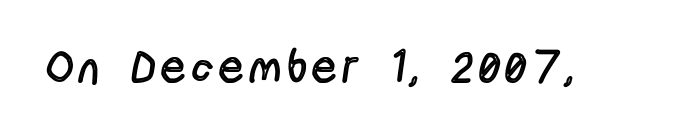
Q: Is the text bold? A: No.
Q: Is the typeface a serif or a sans-serif typeface? A: Sans-serif.
Q: Is the text underlined? A: No.
Q: Width (condensed, normal, or wide)? A: Condensed.
Q: x-height? A: Medium.
Q: Monospaced? A: No.
